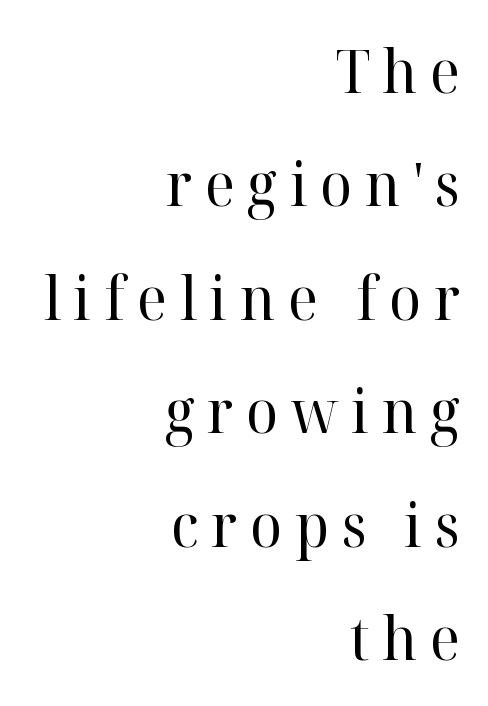
Decoration check: the copy has no underline. The rendering inserts visible extra space after every character. It's the straight-up-and-down kind of type. A quiet, ordinary-to-light weight characterises the typeface.
